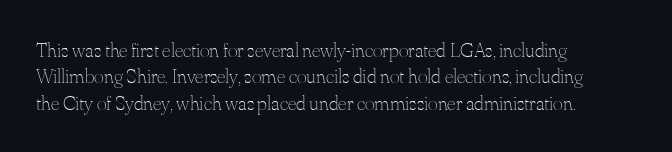
The rendering uses a moderate line-height, typical for paragraphs. Only glyphs here, with clear space below each row. The passage is arranged the way most books set body copy — flush left. Spacing between characters is what you'd get straight out of the box.
